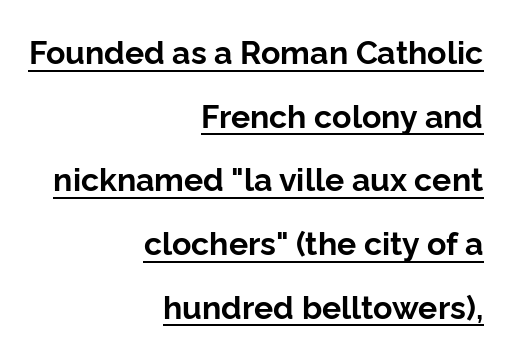
Pretty heavy lettering here — definitely bold. The sample's only ornament is a line tracing under the words. In terms of posture, this sample is upright. This sample has the flowing, uneven cadence of proportional lettering.
